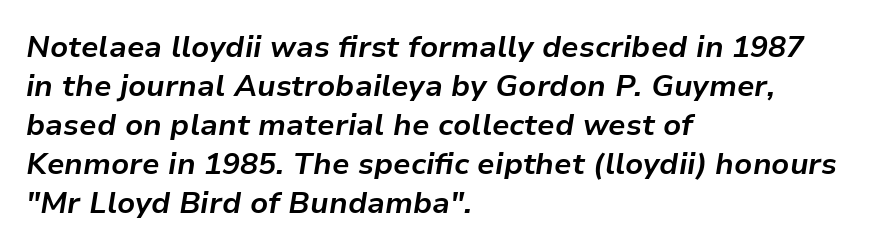
These lines stack with their left ends in a neat column. These lines are rendered in a variable-pitch font. The lines sit at an ordinary, default distance from one another. Check the space under the baseline: it is left empty.
